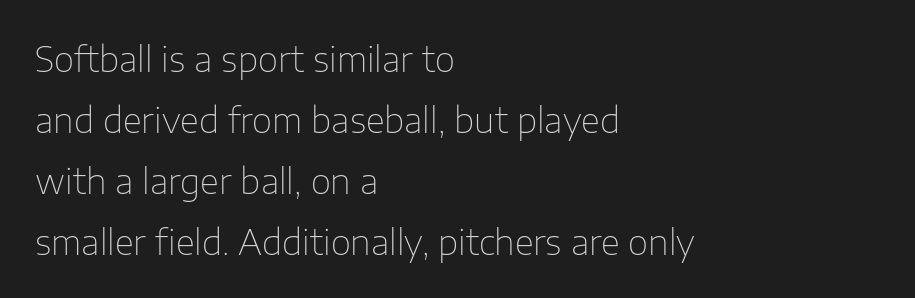
Q: Is the text bold? A: No.
Q: Is the text italic (slanted)? A: No, it is upright.
Q: Is the typeface a serif or a sans-serif typeface? A: Sans-serif.
Q: Is the text underlined? A: No.
Q: How is the paragraph aligned? A: Left-aligned.
Q: Is the spacing between letters normal or unusually wide? A: Normal.
Q: Width (condensed, normal, or wide)? A: Normal.
Q: Stroke contrast? A: Low.
Q: x-height? A: Medium.
Q: Monospaced? A: No.
